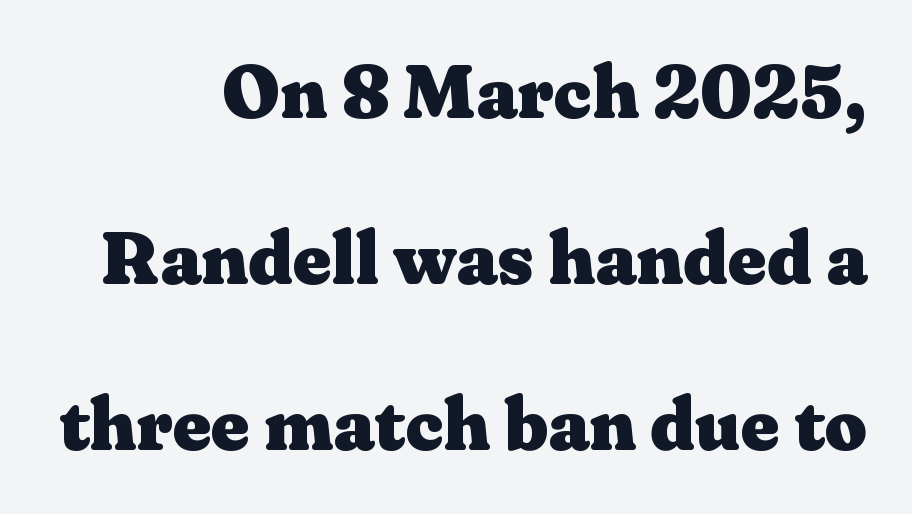
Notice how the passage keeps a crisp vertical edge on the right only. To sum up the face: it has serifs. The glyphs are unaccompanied by any horizontal stroke below them. The typography opts for an upright posture over an oblique one. Do the characters align in a grid? No, the font is proportional.
